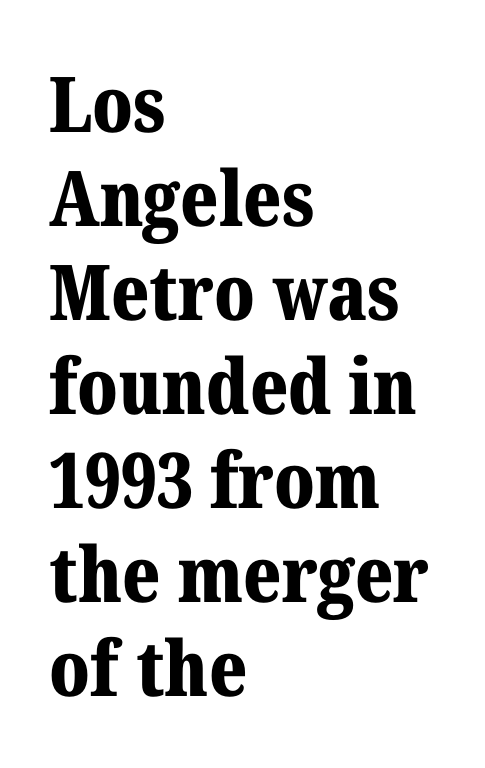
{"serif": "yes", "italic": "no", "bold": "yes", "weight": "bold", "width": "normal", "stroke_contrast": "medium", "x_height": "medium", "monospaced": "no", "underline": "no", "align": "left", "line_spacing_ratio": 1.22, "letter_spacing": "normal", "letter_spacing_em": 0.0, "glyph_px": 77}
